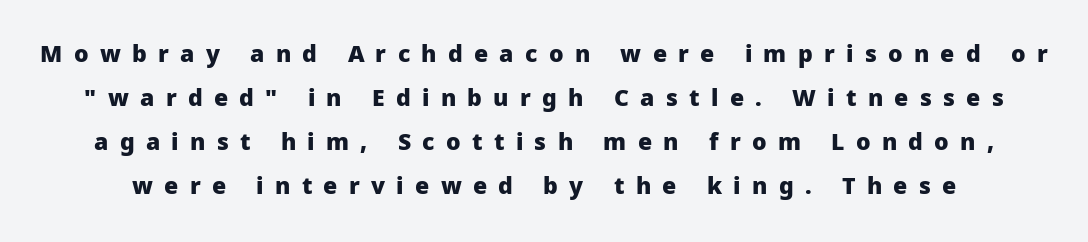
The lines are spread far apart with generous leading. The letters are spread apart with noticeably loose tracking. The glyphs have the mass of a bold cut. Rendered with straight, roman letterforms.
